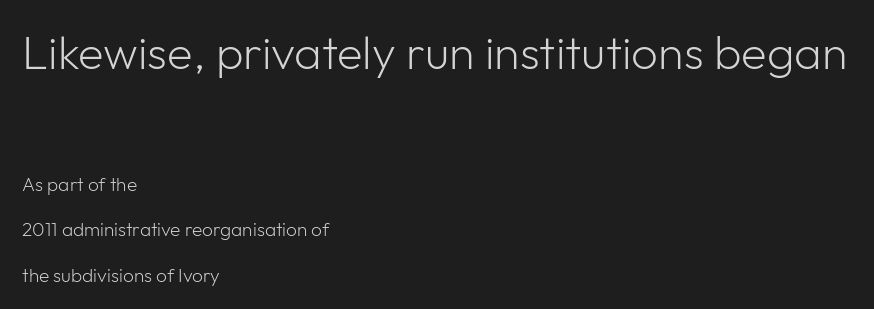
The image shows 47 px light sans-serif type, upright; set left-aligned, loose line spacing (2.39x), normal letter spacing, not underlined; the first (top) block is 2.47x larger; low stroke contrast and a medium x-height.
